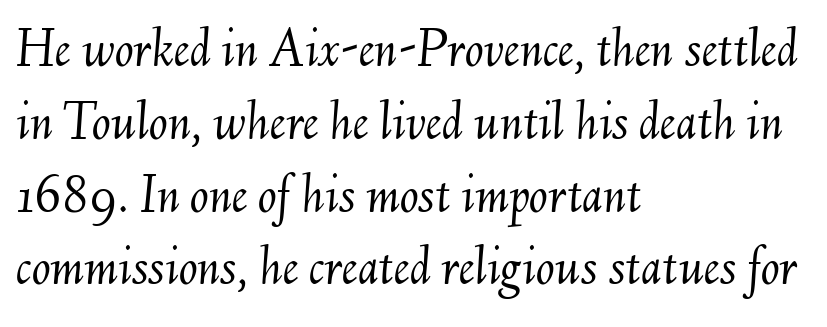
The image shows 56 px light type, italic (leaning right); set left-aligned, normal line spacing (1.3x), normal letter spacing, not underlined; medium stroke contrast and a small x-height.
